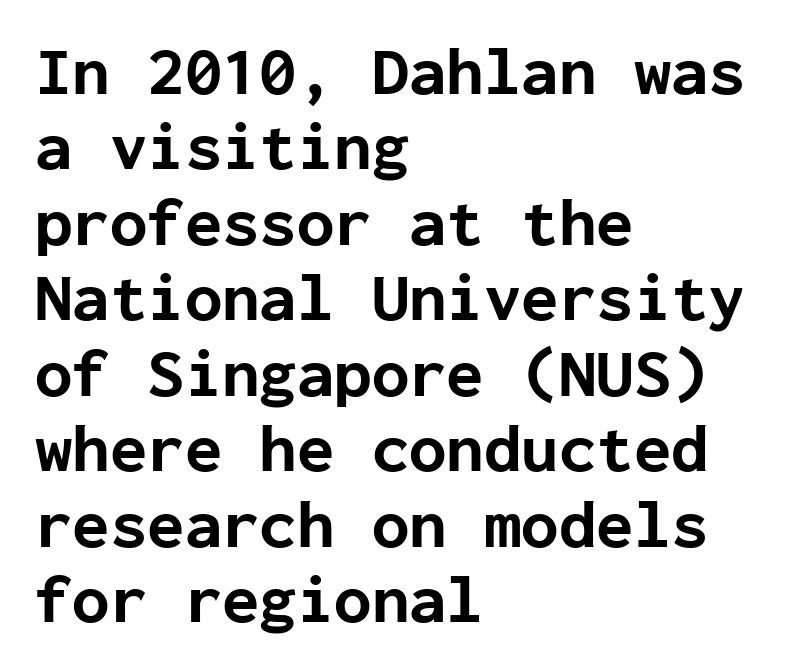
The lines are quadded left. Characters remain perfectly vertical along every line. Chunky letters — that's bold for sure. The letters sit at their default tracking, neither squeezed nor spread.
